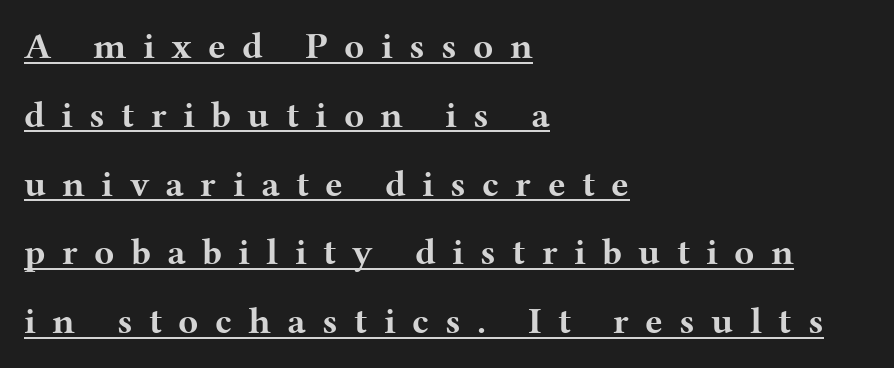
Does the lettering tilt? It doesn't — this is upright. Students, observe the line beneath the letters — that is underlining. The letters advance in unequal steps, a hallmark of proportional type. The face used here has the dense, thick strokes of a bold. Line beginnings align vertically; line endings do not.
